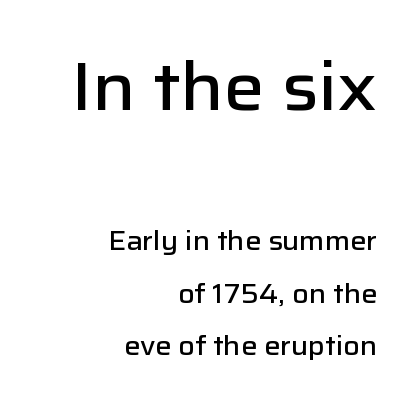
Q: Is the text bold? A: Semi-bold.
Q: Is the text italic (slanted)? A: No, it is upright.
Q: Is the typeface a serif or a sans-serif typeface? A: Sans-serif.
Q: Is the text underlined? A: No.
Q: How is the paragraph aligned? A: Right-aligned.
Q: Is the spacing between letters normal or unusually wide? A: Normal.
Q: Is the spacing between lines tight, normal or loose? A: Loose.
Q: Which block of text is set in a larger size, the first (top) or the second (bottom)? A: The first (top) one.
Q: Width (condensed, normal, or wide)? A: Normal.
Q: Stroke contrast? A: Low.
Q: x-height? A: Medium.
Q: Monospaced? A: No.
